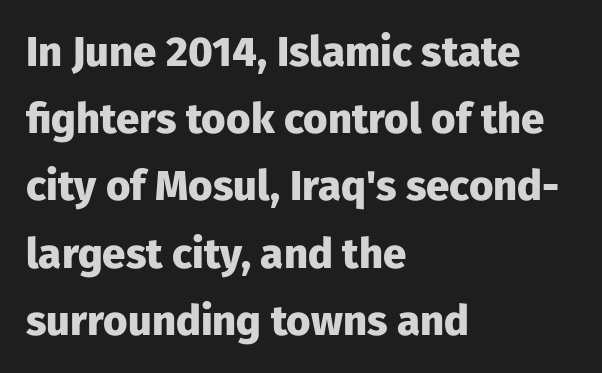
Q: Is the text bold? A: Yes.
Q: Is the text italic (slanted)? A: No, it is upright.
Q: Is the typeface a serif or a sans-serif typeface? A: Sans-serif.
Q: Is the text underlined? A: No.
Q: How is the paragraph aligned? A: Left-aligned.
Q: Is the spacing between letters normal or unusually wide? A: Normal.
Q: Is the spacing between lines tight, normal or loose? A: Normal.
Q: Width (condensed, normal, or wide)? A: Normal.
Q: Stroke contrast? A: Low.
Q: x-height? A: Medium.
Q: Monospaced? A: No.
